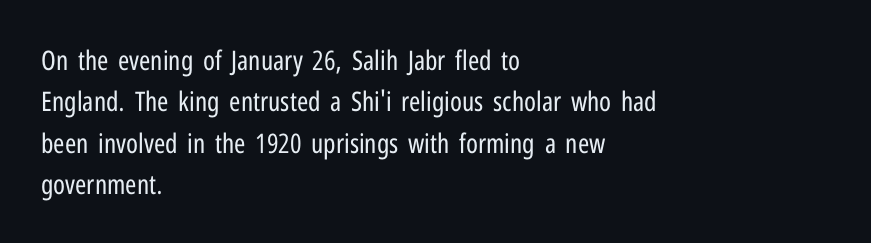
The image shows 27 px text type, upright; set left-aligned, normal line spacing (1.53x), normal letter spacing, not underlined.
